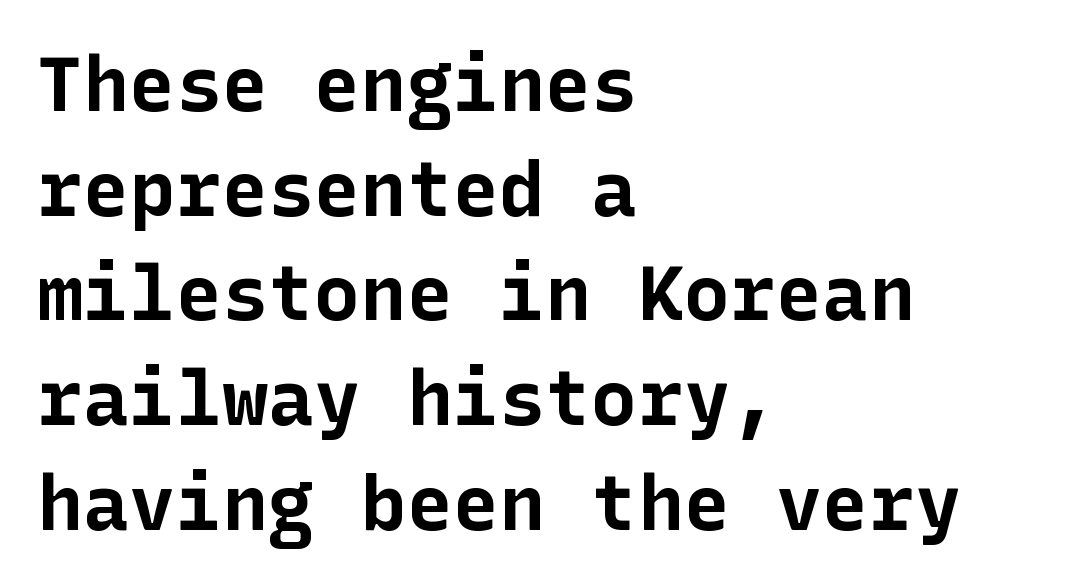
Words appear dense and cohesive because spacing is normal. The typography opts for an upright posture over an oblique one. This is heavy type, rendered in bold. The passage shown is not underscored anywhere.
